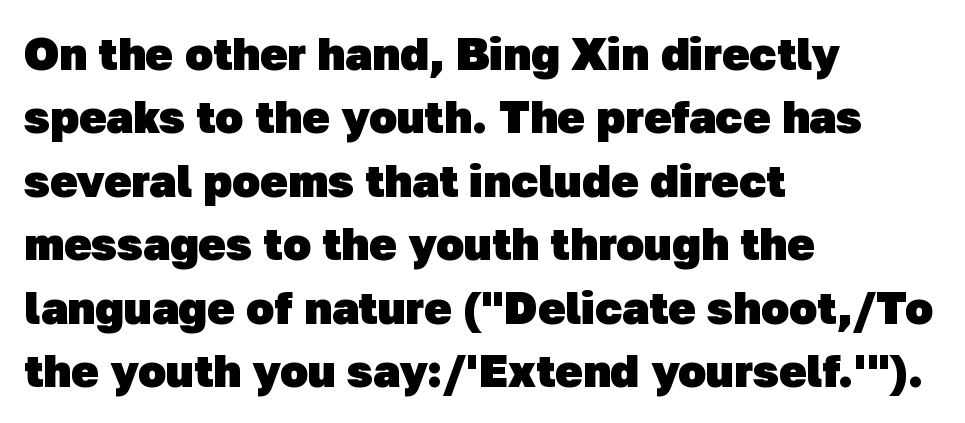
{"serif": "no", "bold": "yes", "weight": "heavy", "width": "normal", "stroke_contrast": "low", "x_height": "medium", "monospaced": "no", "underline": "no", "align": "left", "line_spacing": "normal", "line_spacing_ratio": 1.38, "letter_spacing": "normal", "letter_spacing_em": 0.0, "glyph_px": 46}
